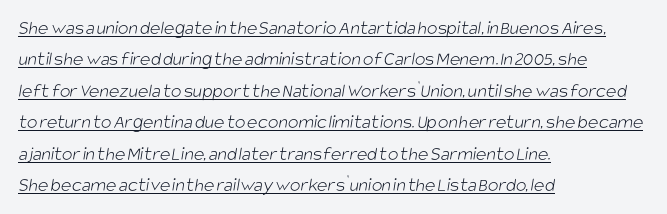
Successive baselines arrive at the customary interval. This rendering uses left alignment, leaving the right contour irregular. No extra ink here — the face is not bold. Caption: lettering with a line underneath.
